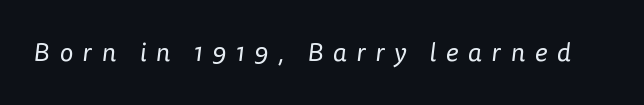
Q: Is the text bold? A: No.
Q: Is the text underlined? A: No.
Q: Is the spacing between letters normal or unusually wide? A: Unusually wide.
